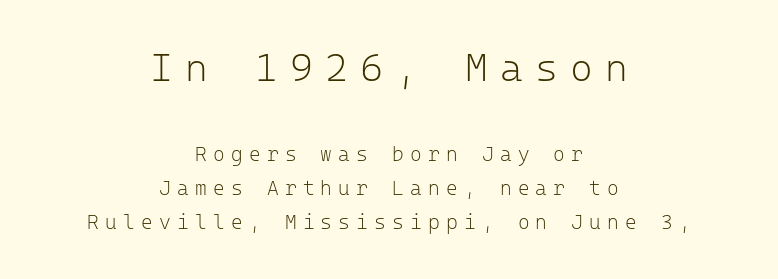
Q: Is the text bold? A: No.
Q: Is the text italic (slanted)? A: No, it is upright.
Q: Is the typeface a serif or a sans-serif typeface? A: Sans-serif.
Q: Is the text underlined? A: No.
Q: How is the paragraph aligned? A: Centered.
Q: Is the spacing between letters normal or unusually wide? A: Unusually wide.
Q: Which block of text is set in a larger size, the first (top) or the second (bottom)? A: The first (top) one.
Q: Width (condensed, normal, or wide)? A: Normal.
Q: Stroke contrast? A: Low.
Q: x-height? A: Medium.
Q: Monospaced? A: Yes.
